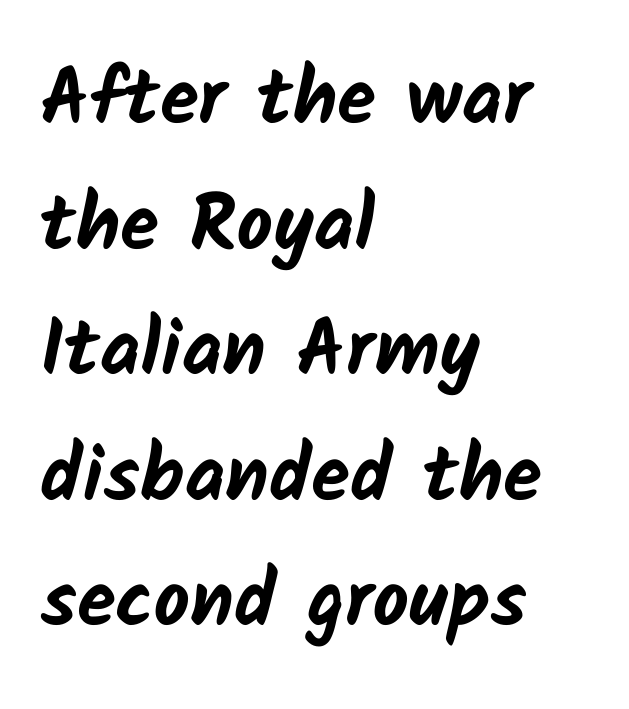
Q: Is the text bold? A: Yes.
Q: Is the typeface a serif or a sans-serif typeface? A: Sans-serif.
Q: Is the text underlined? A: No.
Q: How is the paragraph aligned? A: Left-aligned.
Q: Is the spacing between letters normal or unusually wide? A: Normal.
Q: Is the spacing between lines tight, normal or loose? A: Normal.
Q: Width (condensed, normal, or wide)? A: Normal.
Q: Stroke contrast? A: Low.
Q: x-height? A: Medium.
Q: Monospaced? A: No.
